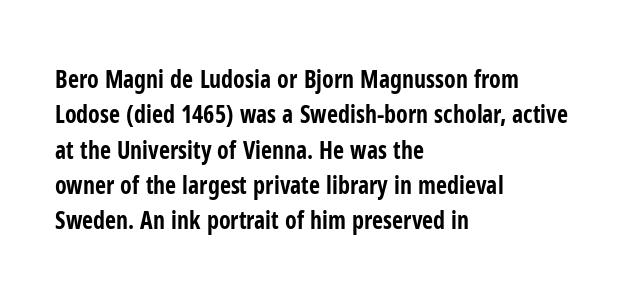
The image shows 24 px bold type, upright; set left-aligned, normal line spacing (1.47x), normal letter spacing, not underlined.
